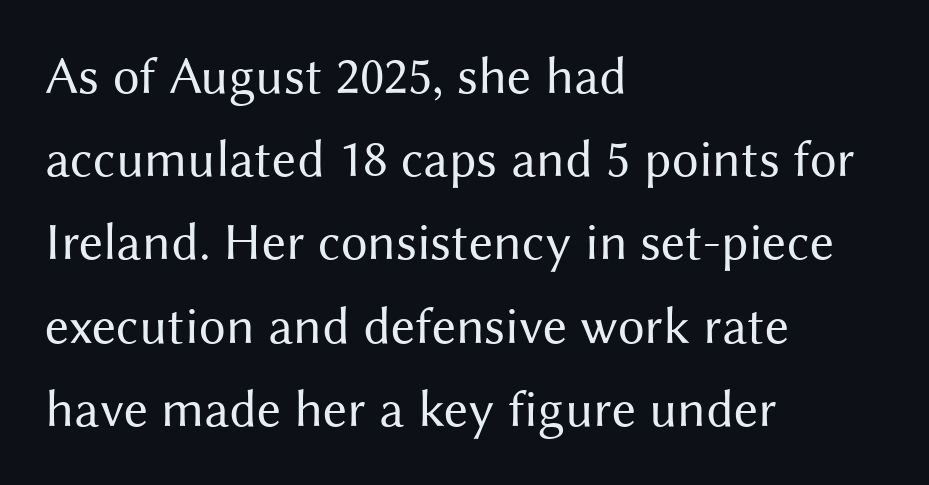
{"serif": "no", "italic": "no", "bold": "no", "weight": "regular", "width": "normal", "stroke_contrast": "medium", "x_height": "medium", "monospaced": "no", "underline": "no", "align": "left", "line_spacing": "normal", "line_spacing_ratio": 1.57, "letter_spacing": "normal", "letter_spacing_em": 0.0, "glyph_px": 53}
